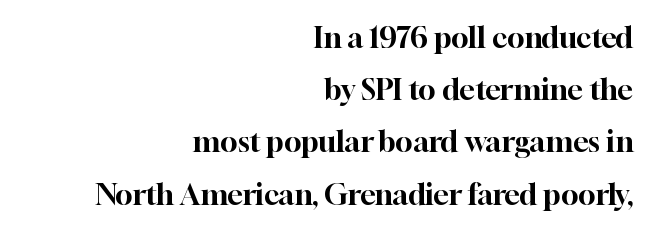
{"serif": "yes", "italic": "no", "width": "normal", "stroke_contrast": "high", "x_height": "medium", "monospaced": "no", "underline": "no", "align": "right", "line_spacing_ratio": 1.8, "letter_spacing": "normal", "letter_spacing_em": 0.0, "glyph_px": 29}
